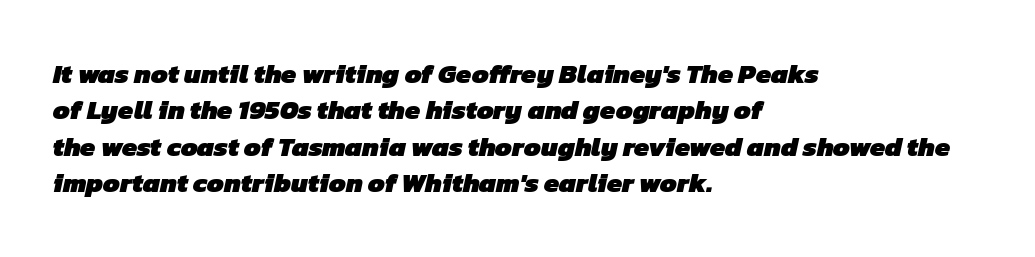
Quick note: interline space is typical. Quick note: underline off. If you drew a ruler down the left edge, every line would touch it. How are the letters spaced? Ordinarily, with no added tracking. Weight: bold.
